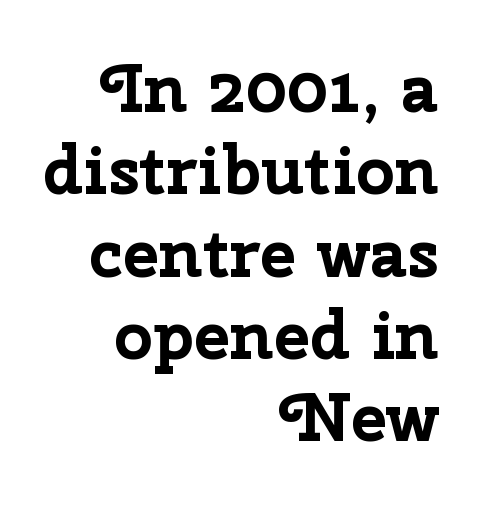
{"serif": "no", "italic": "no", "bold": "yes", "weight": "bold", "width": "normal", "stroke_contrast": "low", "x_height": "medium", "monospaced": "no", "underline": "no", "align": "right", "line_spacing_ratio": 1.21, "letter_spacing": "normal", "letter_spacing_em": 0.0, "glyph_px": 68}
